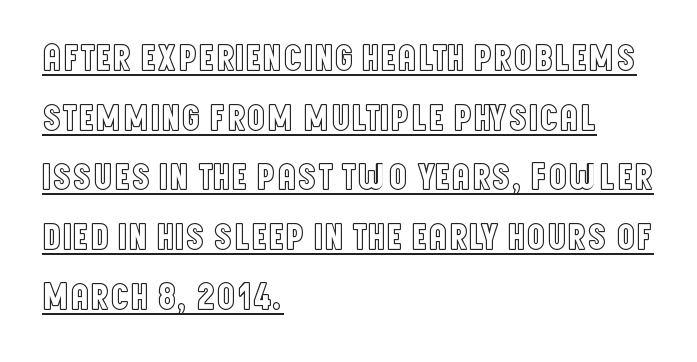
Q: Is the text italic (slanted)? A: No, it is upright.
Q: Is the text underlined? A: Yes.
Q: How is the paragraph aligned? A: Left-aligned.
Q: Is the spacing between letters normal or unusually wide? A: Normal.
Q: Is the spacing between lines tight, normal or loose? A: Normal.
Q: Width (condensed, normal, or wide)? A: Condensed.
Q: x-height? A: Large.
Q: Monospaced? A: No.
